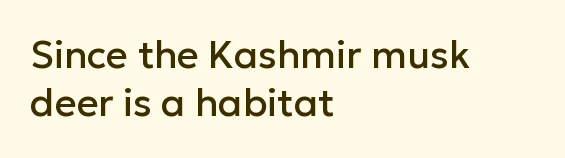
The image shows 38 px sans-serif type, upright; set left-aligned, normal line spacing (1.27x), normal letter spacing, not underlined; low stroke contrast and a medium x-height.
